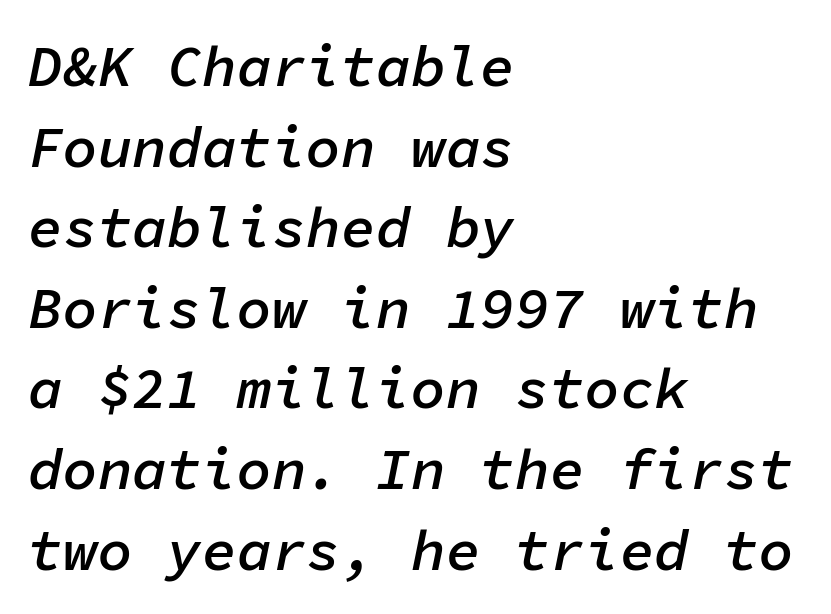
Do the characters align in a grid? Yes, the font is monospaced. Honestly, the letter spacing is just normal — you wouldn't notice it. A normal amount of white space separates one row of letters from the next. The passage is arranged the way most books set body copy — flush left. It's the slanting kind of type.
